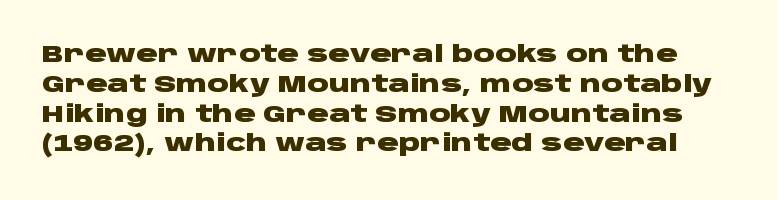
The image shows 24 px bold type, upright; set line spacing 1.24x, normal letter spacing, not underlined.
